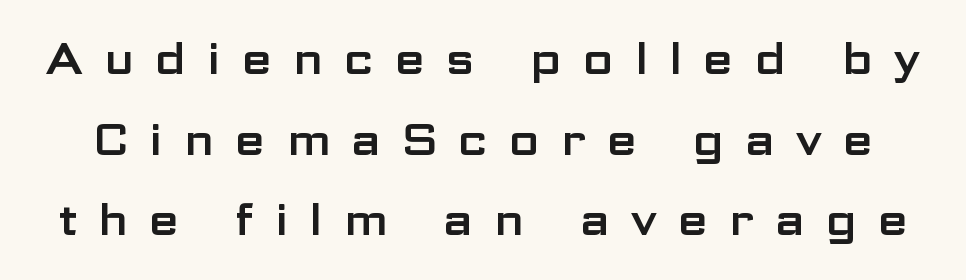
Posture: upright roman. Rule under the text: the space is simply empty. In terms of letterform style, serifs are entirely absent. Between one letter and the next there's a generous, obvious gap.
